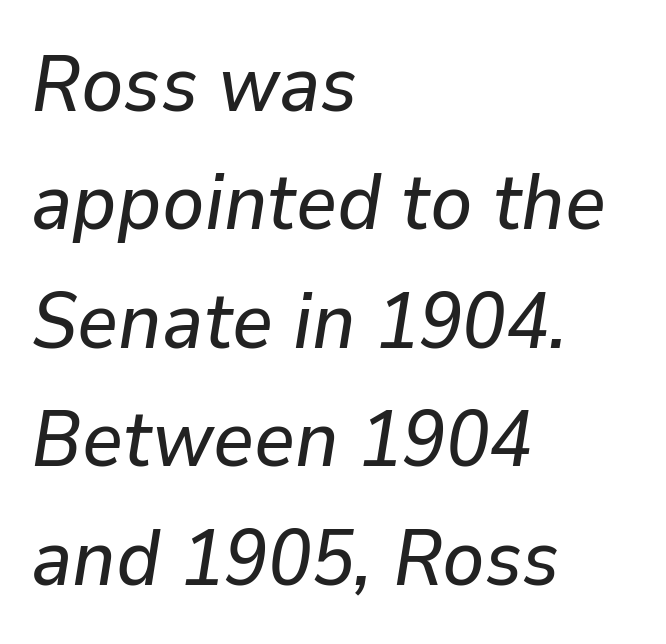
Looks like regular typesetting: each glyph gets only the width it needs. Anything drawn beneath the words? Only blank space. The block of text has a typical density, with ordinary space between rows. Is the block centered? No — it sits flush against the left margin.
